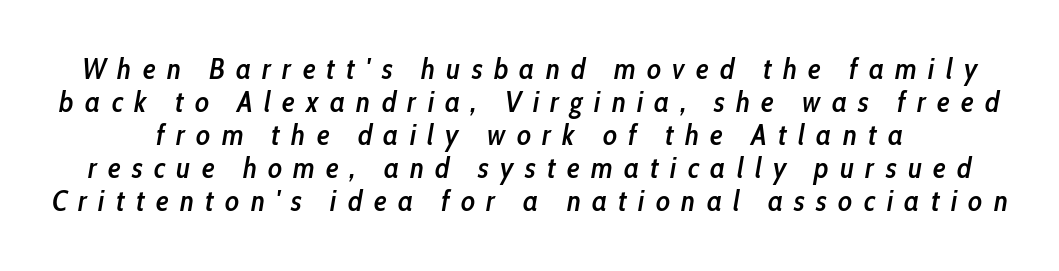
Q: Is the text bold? A: Semi-bold.
Q: Is the text italic (slanted)? A: Yes, it leans right by about 10 degrees.
Q: Is the text underlined? A: No.
Q: Is the spacing between letters normal or unusually wide? A: Unusually wide.
Q: Is the spacing between lines tight, normal or loose? A: Tight.
Q: Width (condensed, normal, or wide)? A: Condensed.
Q: Stroke contrast? A: Low.
Q: x-height? A: Medium.
Q: Monospaced? A: No.
